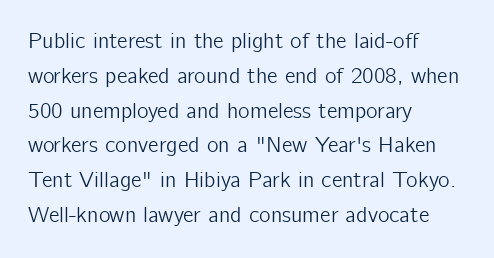
The letters stand straight up with perfectly vertical stems. The strip under each line holds only bare page. Each new line begins a customary step beneath the previous one. Inter-character spacing is left at the font's built-in metrics. The paragraph shown leans on its left margin.
